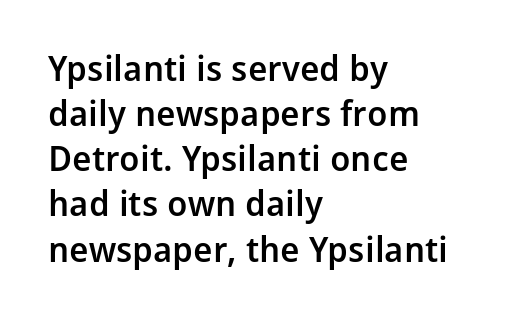
{"serif": "no", "italic": "no", "bold": "semi", "weight": "semibold", "width": "normal", "stroke_contrast": "low", "x_height": "medium", "monospaced": "no", "underline": "no", "align": "left", "line_spacing": "normal", "line_spacing_ratio": 1.29, "letter_spacing": "normal", "letter_spacing_em": 0.0, "glyph_px": 35}
